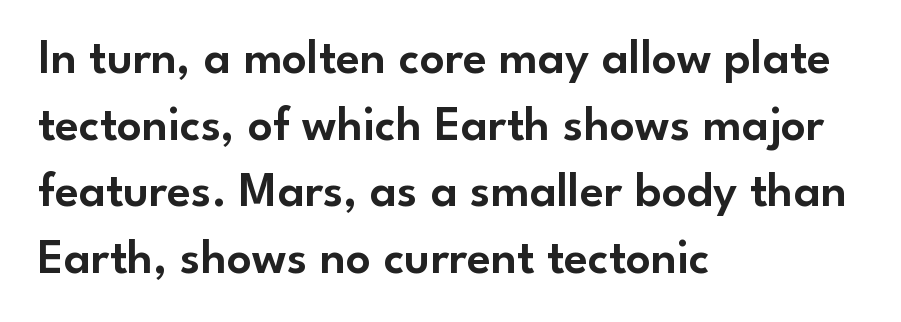
The image shows 49 px sans-serif type, upright; set left-aligned, normal line spacing (1.36x), normal letter spacing, not underlined; low stroke contrast and a small x-height.
